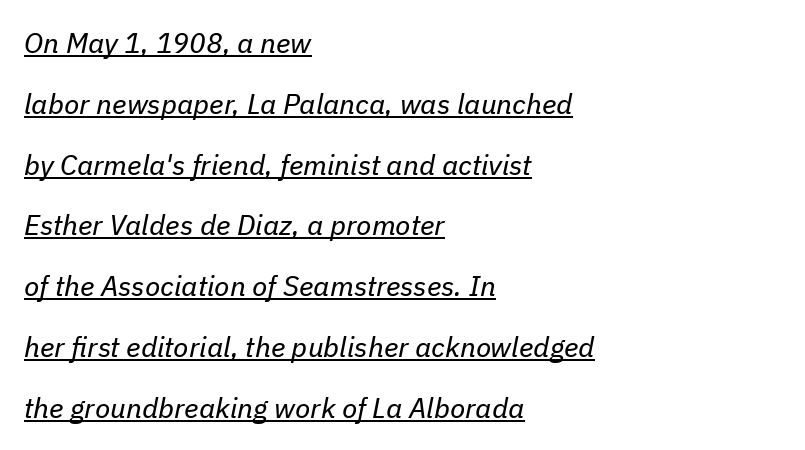
Like a heading marked for emphasis, these lines bear an underscore. Do the characters align in a grid? No, the font is proportional. Students, note that the glyphs here touch the page at normal intervals. Visually the block forms a straight wall on the left and a jagged coastline on the right.
